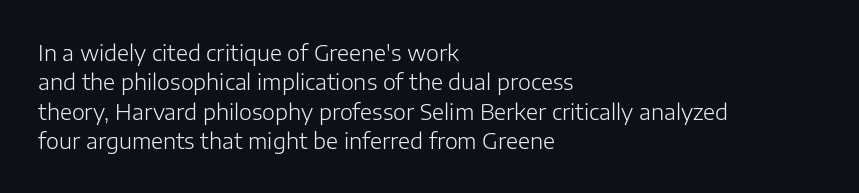
The image shows 22 px text type, upright; set left-aligned, normal line spacing (1.34x), normal letter spacing, not underlined.
